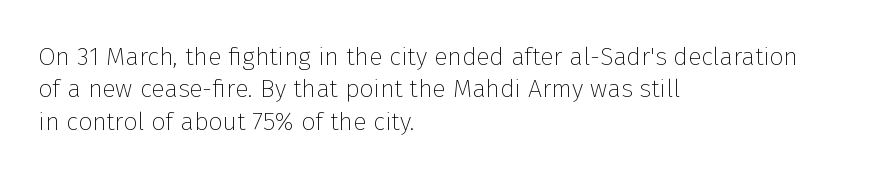
Q: Is the text bold? A: No.
Q: Is the text italic (slanted)? A: No, it is upright.
Q: Is the text underlined? A: No.
Q: How is the paragraph aligned? A: Left-aligned.
Q: Is the spacing between letters normal or unusually wide? A: Normal.
Q: Is the spacing between lines tight, normal or loose? A: Normal.
